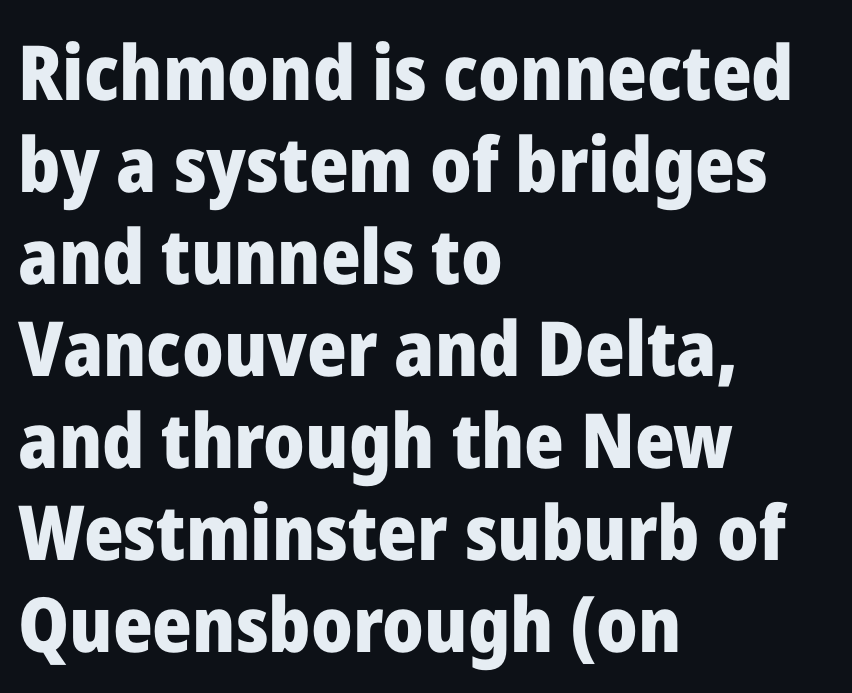
The line texture is even and compact thanks to regular tracking. The lines in this sample share a left origin and differ only in where they stop. Heavy, bold letterforms. Serifs: no, the terminals of the letterforms are clean.
